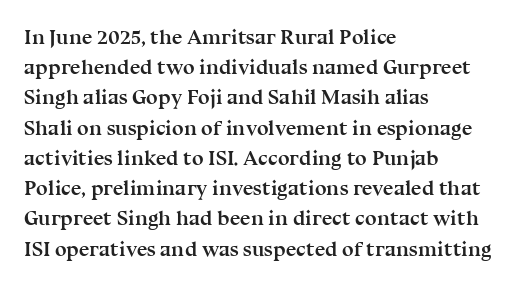
Q: Is the text bold? A: Yes.
Q: Is the text italic (slanted)? A: No, it is upright.
Q: Is the text underlined? A: No.
Q: How is the paragraph aligned? A: Left-aligned.
Q: Is the spacing between letters normal or unusually wide? A: Normal.
Q: Is the spacing between lines tight, normal or loose? A: Normal.
